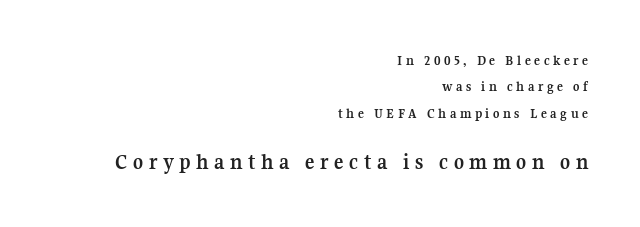
Q: Is the text bold? A: Yes.
Q: Is the text italic (slanted)? A: No, it is upright.
Q: Is the text underlined? A: No.
Q: How is the paragraph aligned? A: Right-aligned.
Q: Is the spacing between letters normal or unusually wide? A: Unusually wide.
Q: Which block of text is set in a larger size, the first (top) or the second (bottom)? A: The second (bottom) one.
